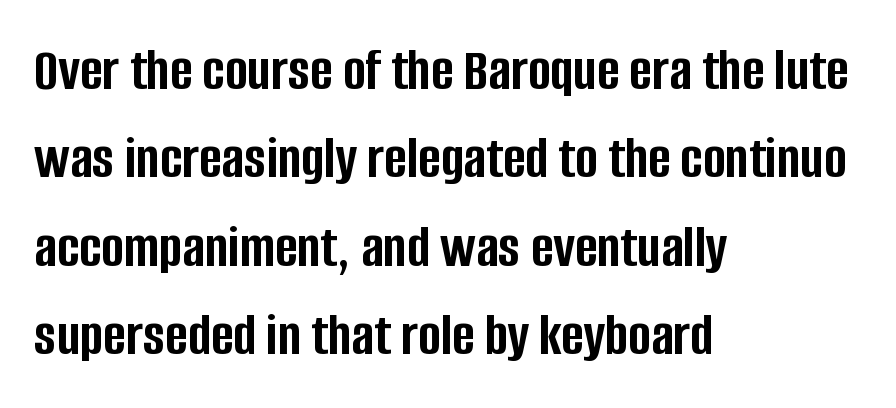
Q: Is the text bold? A: Yes.
Q: Is the text italic (slanted)? A: No, it is upright.
Q: Is the typeface a serif or a sans-serif typeface? A: Sans-serif.
Q: Is the text underlined? A: No.
Q: How is the paragraph aligned? A: Left-aligned.
Q: Is the spacing between letters normal or unusually wide? A: Normal.
Q: Is the spacing between lines tight, normal or loose? A: Normal.
Q: Width (condensed, normal, or wide)? A: Condensed.
Q: Stroke contrast? A: Low.
Q: x-height? A: Large.
Q: Monospaced? A: No.
